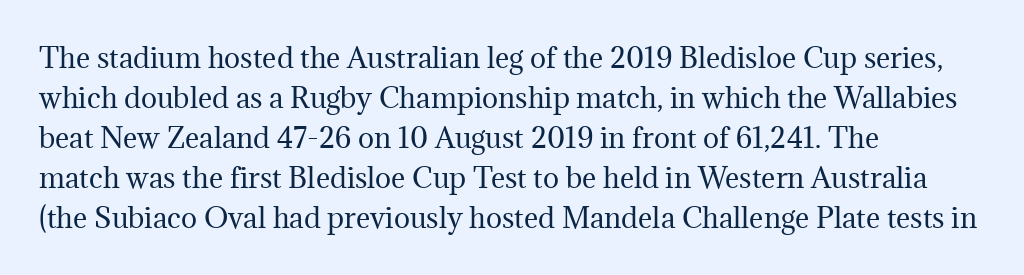
Q: Is the text bold? A: No.
Q: Is the text italic (slanted)? A: No, it is upright.
Q: Is the text underlined? A: No.
Q: How is the paragraph aligned? A: Left-aligned.
Q: Is the spacing between letters normal or unusually wide? A: Normal.
Q: Is the spacing between lines tight, normal or loose? A: Normal.
